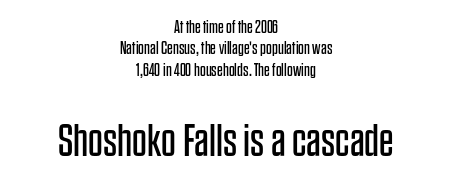
The image shows 46 px regular-weight, condensed sans-serif type, upright; set centered, line spacing 1.19x, normal letter spacing, not underlined; the second (bottom) block is 2.56x larger; low stroke contrast and a large x-height.
